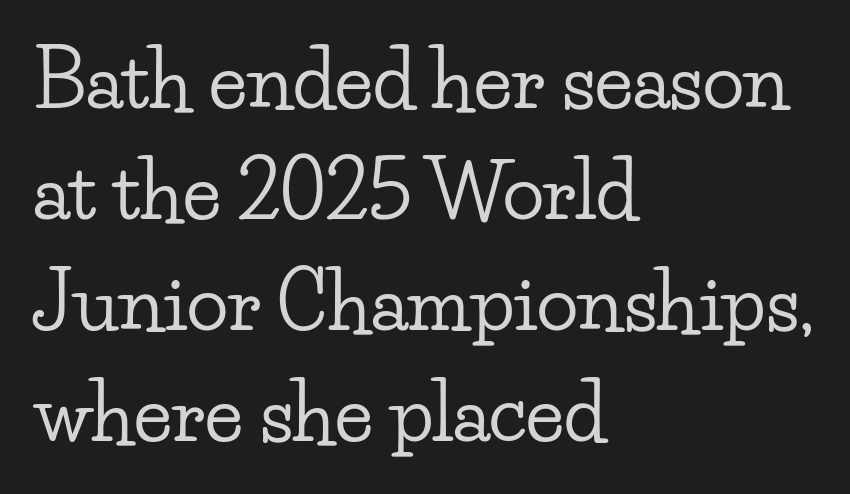
The passage shown is typed in a proportional face where columns would drift. A roman cut, with each character standing at attention. Only glyphs here, with clear space below each row. Inter-character spacing is left at the font's built-in metrics. This sample uses a serif face. Compared with a centered layout, this one pins lines to the left instead.
